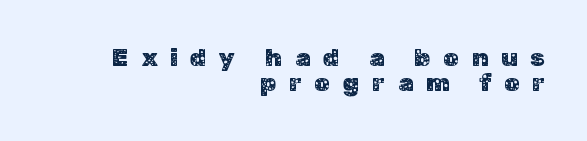
The image shows 25 px text type, upright; set right-aligned, tight line spacing (1.01x), unusually wide letter spacing (+0.5 em), not underlined.
